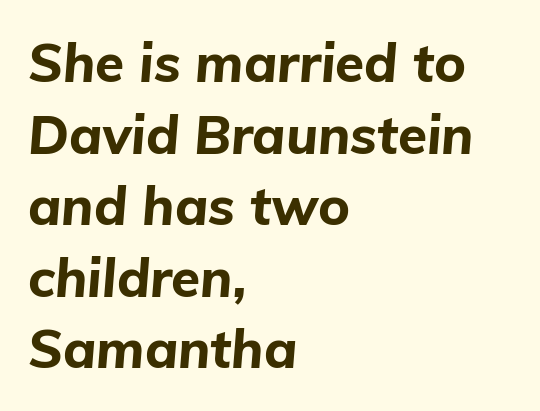
Q: Is the text bold? A: Yes.
Q: Is the text italic (slanted)? A: Yes, it leans right by about 5 degrees.
Q: Is the text underlined? A: No.
Q: How is the paragraph aligned? A: Left-aligned.
Q: Is the spacing between letters normal or unusually wide? A: Normal.
Q: Is the spacing between lines tight, normal or loose? A: Normal.
Q: Width (condensed, normal, or wide)? A: Normal.
Q: Stroke contrast? A: Low.
Q: x-height? A: Medium.
Q: Monospaced? A: No.
